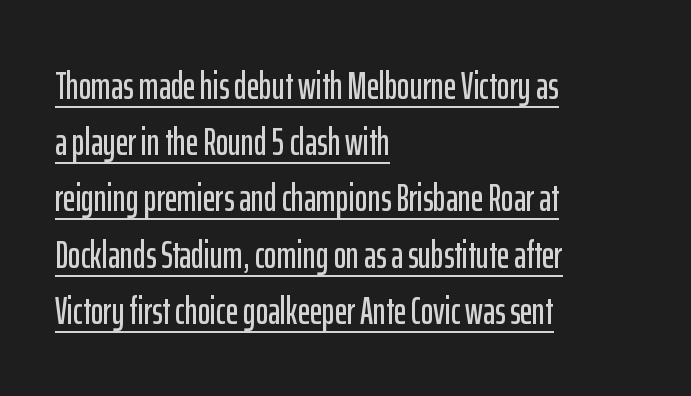
{"serif": "no", "italic": "no", "width": "condensed", "stroke_contrast": "low", "x_height": "medium", "monospaced": "no", "underline": "yes", "align": "left", "line_spacing": "normal", "line_spacing_ratio": 1.48, "letter_spacing": "normal", "letter_spacing_em": 0.0, "glyph_px": 38}
